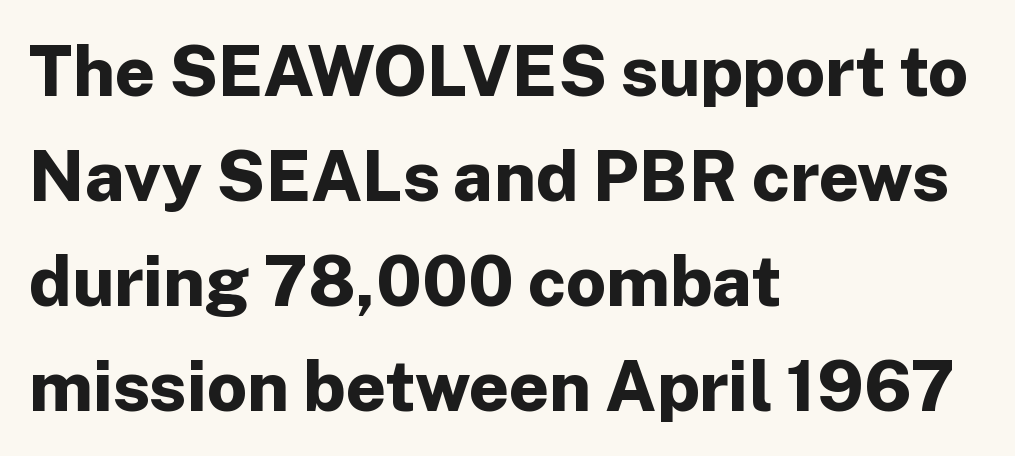
The image shows 70 px bold sans-serif type, upright; set left-aligned, normal line spacing (1.5x), normal letter spacing, not underlined; low stroke contrast and a medium x-height.
